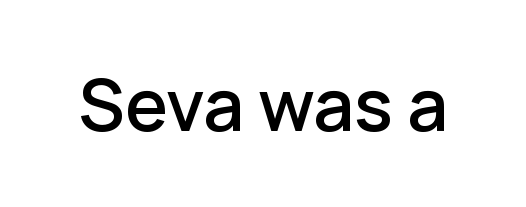
The image shows 72 px sans-serif type, upright; set normal letter spacing, not underlined; low stroke contrast and a medium x-height.
